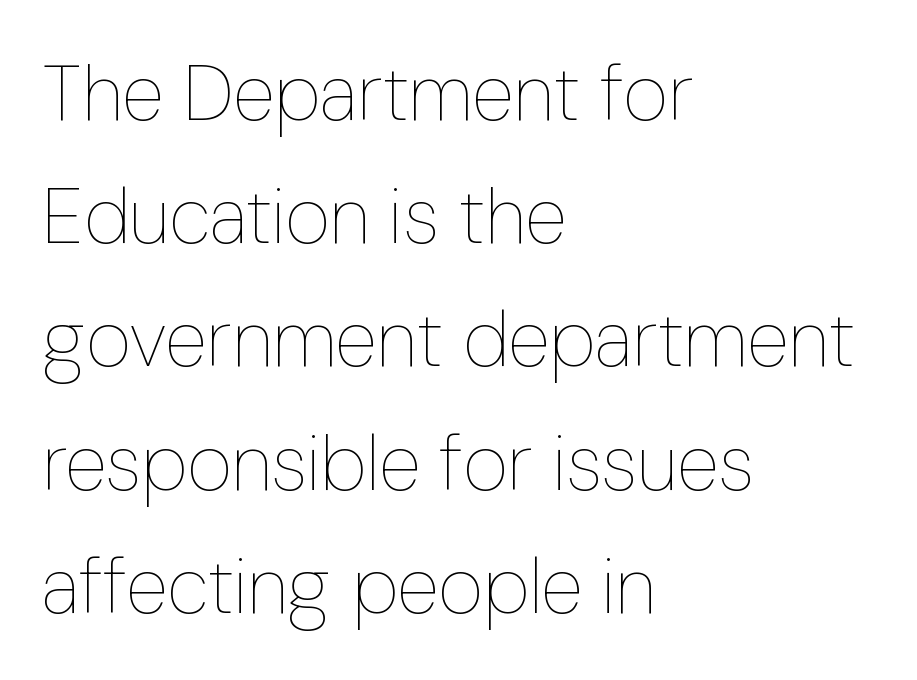
Q: Is the text bold? A: No.
Q: Is the text italic (slanted)? A: No, it is upright.
Q: Is the text underlined? A: No.
Q: How is the paragraph aligned? A: Left-aligned.
Q: Is the spacing between letters normal or unusually wide? A: Normal.
Q: Is the spacing between lines tight, normal or loose? A: Normal.
Q: Width (condensed, normal, or wide)? A: Condensed.
Q: Stroke contrast? A: Low.
Q: x-height? A: Medium.
Q: Monospaced? A: No.
